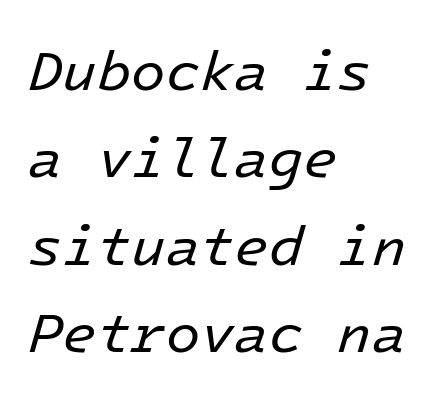
{"italic": "yes", "lean": "right", "slant_degrees": 16, "bold": "no", "weight": "regular", "width": "normal", "stroke_contrast": "low", "x_height": "medium", "underline": "no", "align": "left", "line_spacing": "normal", "line_spacing_ratio": 1.56, "letter_spacing": "normal", "letter_spacing_em": 0.0, "glyph_px": 56}
